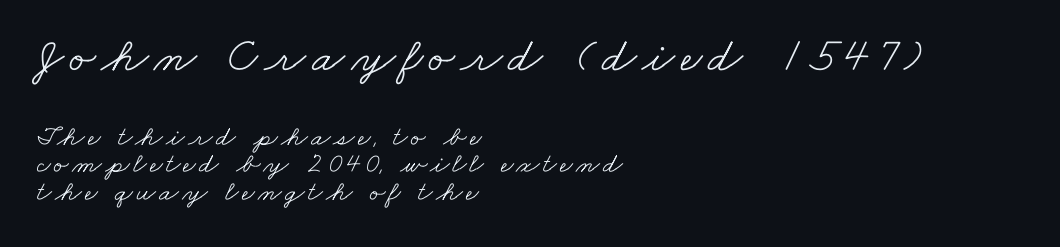
The designer went with a serif here, giving each stem small feet. The setting favours the left margin, as ordinary paragraphs usually do. Look at the glyph heights: the upper group is clearly the bigger setting. Descenders are the only things crossing below the line.
